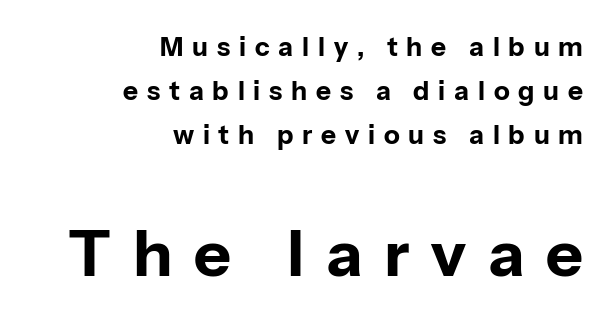
Q: Is the text bold? A: Yes.
Q: Is the text italic (slanted)? A: No, it is upright.
Q: Is the typeface a serif or a sans-serif typeface? A: Sans-serif.
Q: Is the text underlined? A: No.
Q: How is the paragraph aligned? A: Right-aligned.
Q: Is the spacing between letters normal or unusually wide? A: Unusually wide.
Q: Is the spacing between lines tight, normal or loose? A: Normal.
Q: Which block of text is set in a larger size, the first (top) or the second (bottom)? A: The second (bottom) one.
Q: Width (condensed, normal, or wide)? A: Normal.
Q: Stroke contrast? A: Low.
Q: x-height? A: Medium.
Q: Monospaced? A: No.
